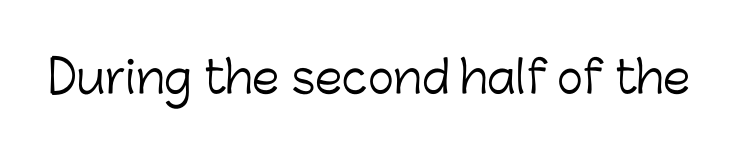
The passage shown is typed in a proportional face where columns would drift. In terms of letterform style, serifs are entirely absent. Decoration check: the copy has no underline. This is not heavy type; no bold has been used.
